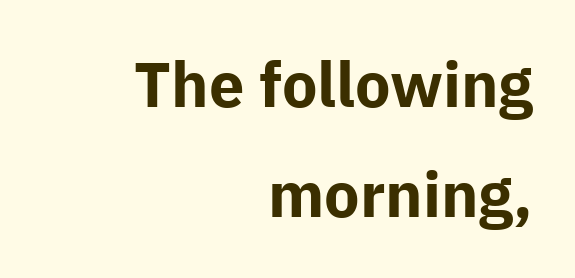
The passage shown is typed in a proportional face where columns would drift. Quick note: underline off. In terms of weight, the rendering is a true, heavy bold. The glyphs in this specimen are sans serif. Does extra space separate the letters? No, they use regular spacing. The paragraph has a hard right edge and a soft left edge.
